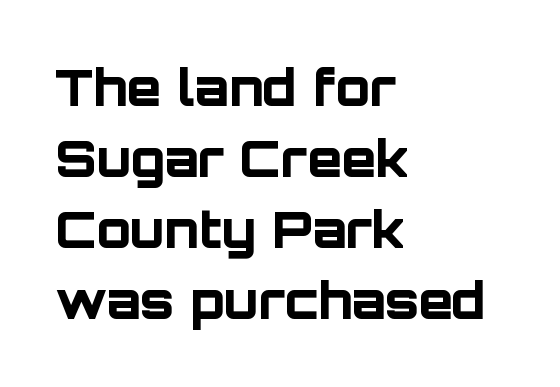
The image shows 50 px bold sans-serif type, upright; set left-aligned, normal line spacing (1.42x), normal letter spacing, not underlined; low stroke contrast and a large x-height.
